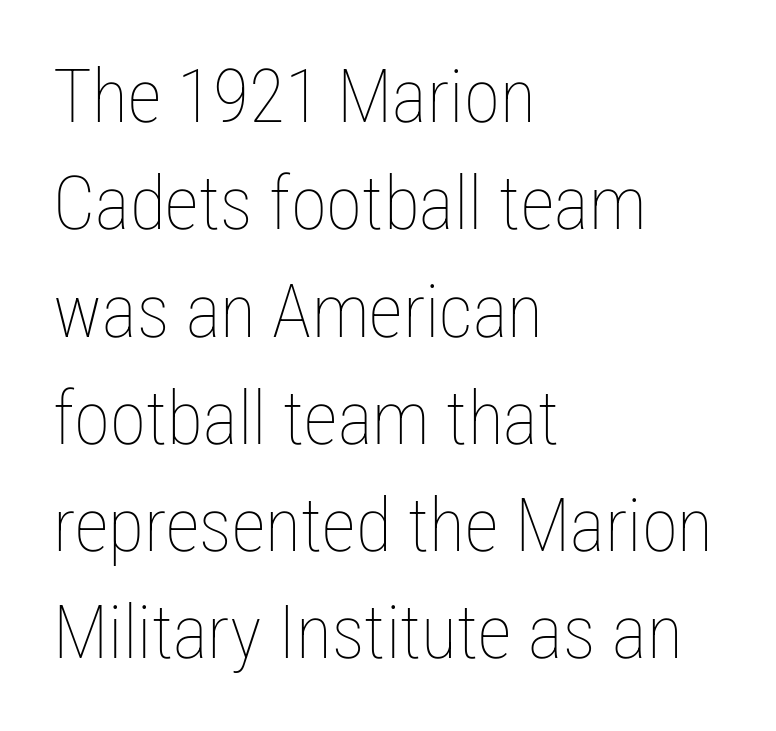
The image shows 74 px thin, condensed type, upright; set left-aligned, normal line spacing (1.45x), normal letter spacing, not underlined; low stroke contrast and a medium x-height.
